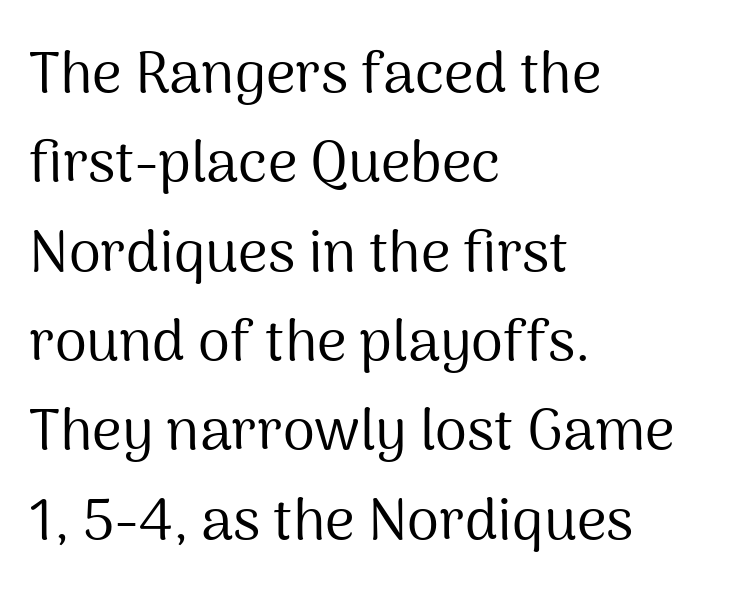
Regular leading. Nope, no serifs anywhere on these letters. All the whitespace from short lines collects on the right. Only glyphs here, with clear space below each row.
